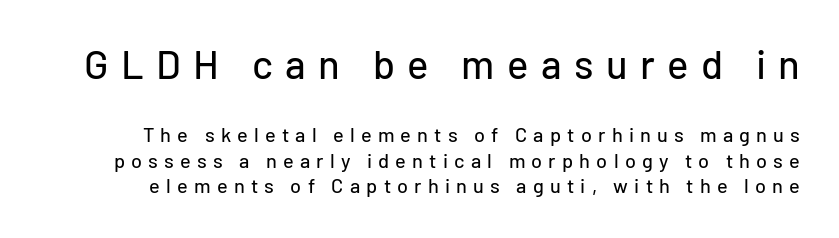
Q: Is the text italic (slanted)? A: No, it is upright.
Q: Is the typeface a serif or a sans-serif typeface? A: Sans-serif.
Q: Is the text underlined? A: No.
Q: Is the spacing between letters normal or unusually wide? A: Unusually wide.
Q: Is the spacing between lines tight, normal or loose? A: Normal.
Q: Which block of text is set in a larger size, the first (top) or the second (bottom)? A: The first (top) one.
Q: Width (condensed, normal, or wide)? A: Normal.
Q: Stroke contrast? A: Low.
Q: x-height? A: Medium.
Q: Monospaced? A: No.
